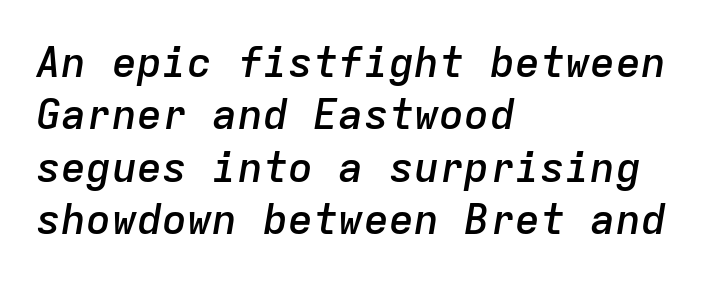
Tall strokes in this sample are angled rather than plumb. Is this a fixed-width face? Yes — each glyph sits in an identical cell. These words are printed semibold, heavier than regular yet not bold. The rendering uses a moderate line-height, typical for paragraphs. Nobody touched the tracking dial on this one. Each row of text sits above clean, open space.
